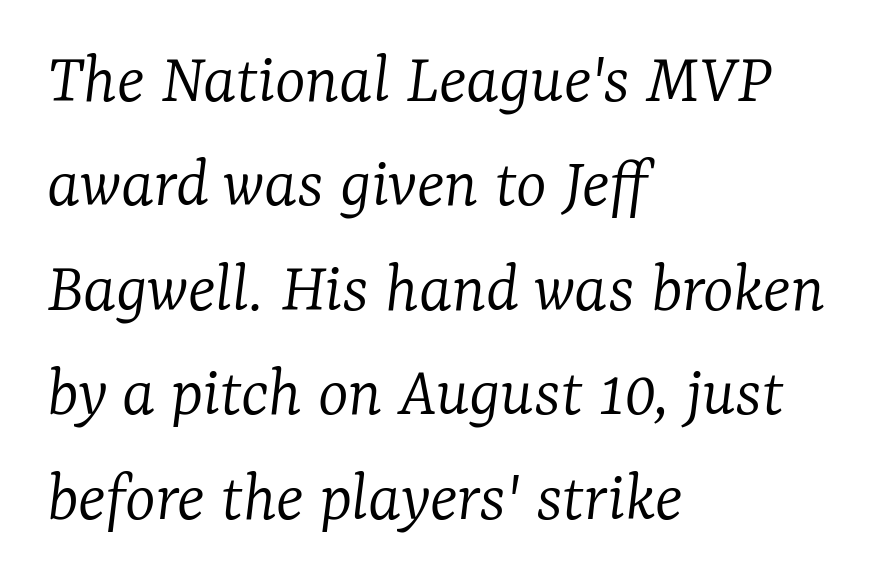
Compared with a typical body face, this is equally light or lighter still. The rendering applies a slant to the glyphs. Spacing between characters is what you'd get straight out of the box. In terms of letterform style, serifs are clearly present. Looks like regular typesetting: each glyph gets only the width it needs.
